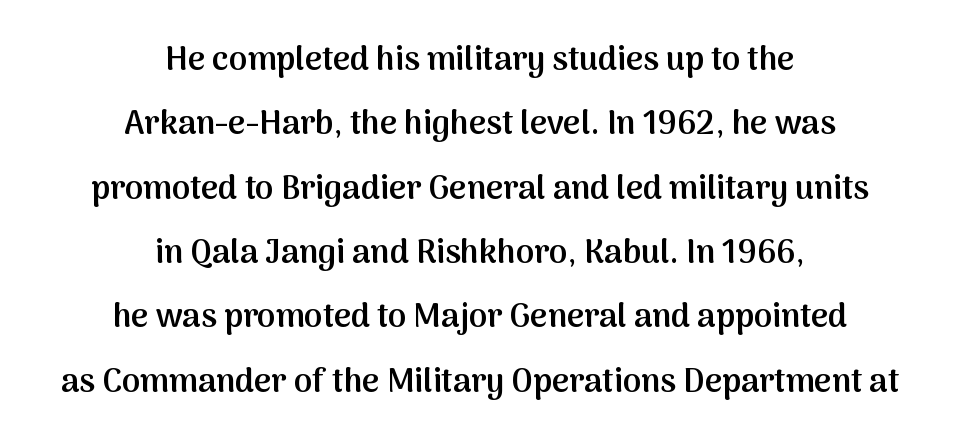
Is this a fixed-width face? No — the glyphs have proportional, varying widths. The strokes are fattened partway — semibold, not bold. Line starts and ends both wander, symmetrically. Letters rest on an invisible, unmarked baseline.
